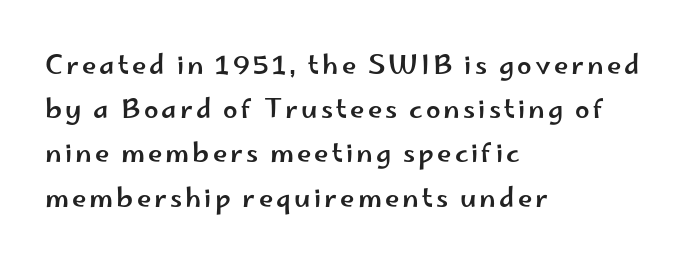
{"italic": "no", "underline": "no", "align": "left", "line_spacing": "normal", "line_spacing_ratio": 1.7, "glyph_px": 26}
